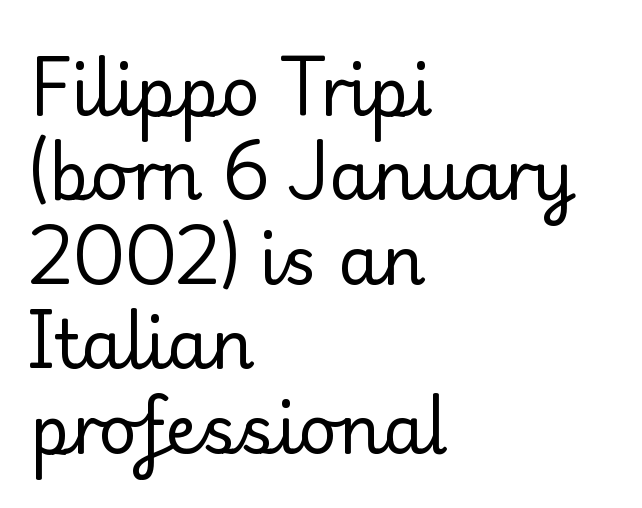
Stem width sits at or under what a default text font uses. A typesetter would call this zero additional tracking. Old-style or modern, the face here clearly has serifs. Rendered with straight, roman letterforms. The letters advance in unequal steps, a hallmark of proportional type.
